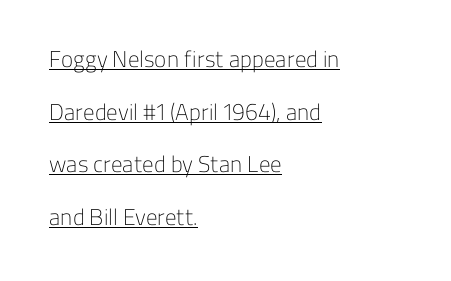
The image shows 23 px text type, upright; set left-aligned, loose line spacing (2.29x), normal letter spacing, underlined.
